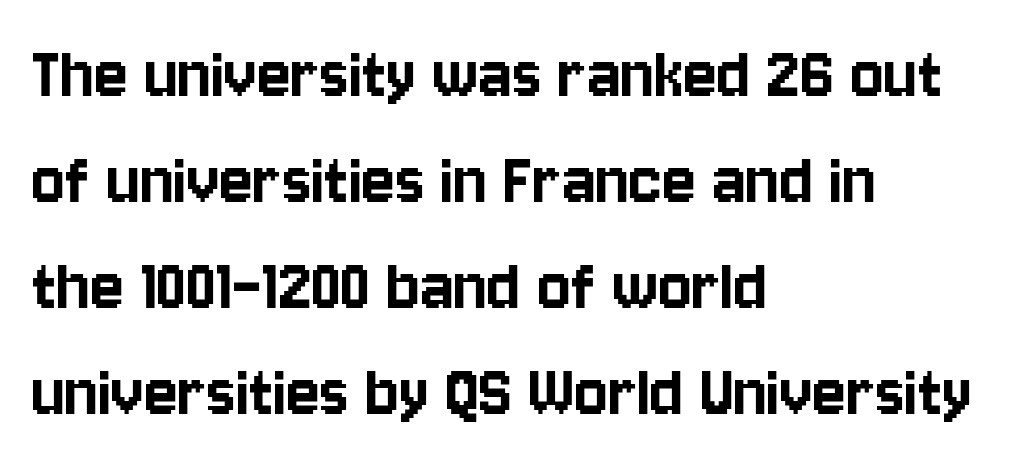
The image shows 78 px condensed sans-serif type, upright; set left-aligned, normal line spacing (1.36x), normal letter spacing, not underlined; low stroke contrast and a large x-height.
